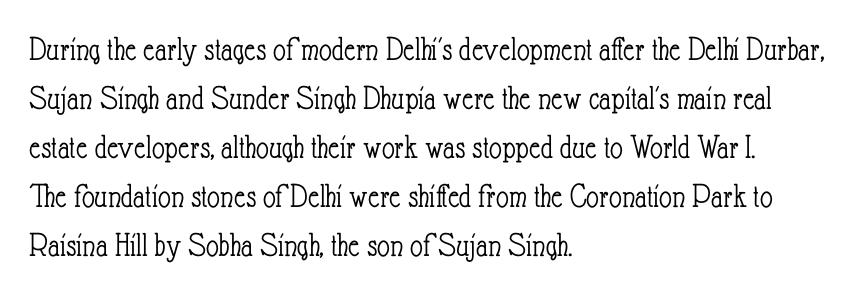
The image shows 35 px light, condensed type, upright; set left-aligned, normal line spacing (1.4x), normal letter spacing, not underlined; low stroke contrast and a small x-height.
